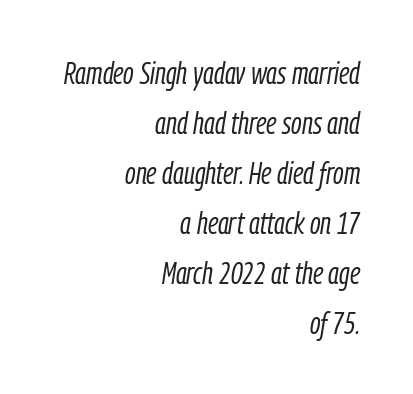
{"italic": "yes", "lean": "right", "slant_degrees": 9, "bold": "no", "weight": "light", "width": "condensed", "stroke_contrast": "low", "x_height": "medium", "monospaced": "no", "underline": "no", "align": "right", "line_spacing": "normal", "line_spacing_ratio": 1.61, "letter_spacing": "normal", "letter_spacing_em": 0.0, "glyph_px": 31}
